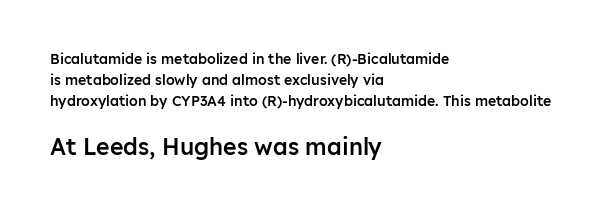
The image shows 23 px text type, upright; set left-aligned, normal line spacing (1.51x), normal letter spacing, not underlined; the second (bottom) block is 1.64x larger.
